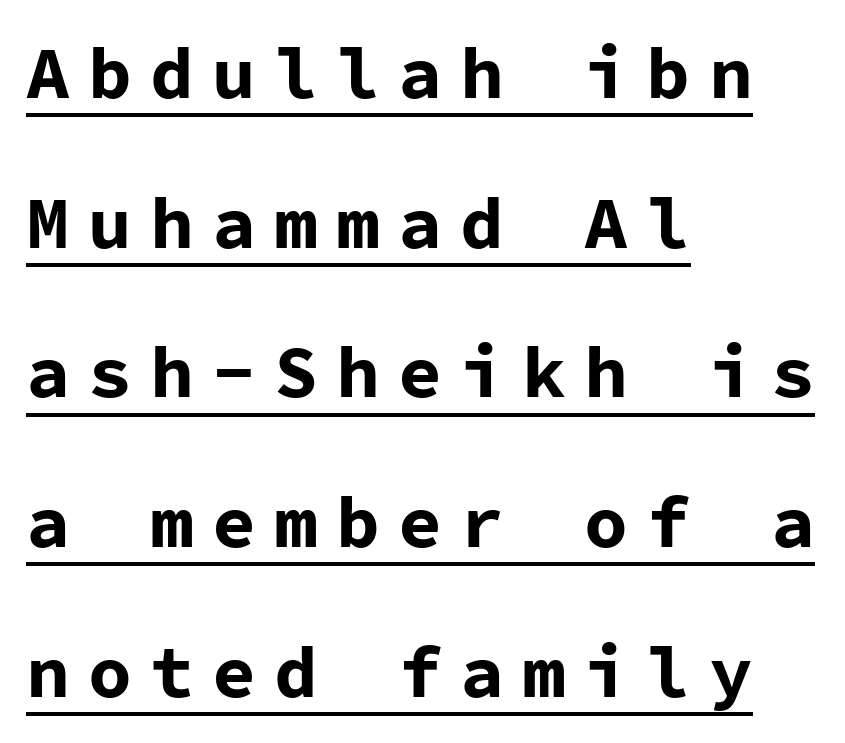
Q: Is the text bold? A: Yes.
Q: Is the text italic (slanted)? A: No, it is upright.
Q: Is the typeface a serif or a sans-serif typeface? A: Sans-serif.
Q: Is the text underlined? A: Yes.
Q: How is the paragraph aligned? A: Left-aligned.
Q: Is the spacing between letters normal or unusually wide? A: Unusually wide.
Q: Is the spacing between lines tight, normal or loose? A: Loose.
Q: Width (condensed, normal, or wide)? A: Normal.
Q: Stroke contrast? A: Low.
Q: x-height? A: Medium.
Q: Monospaced? A: Yes.
